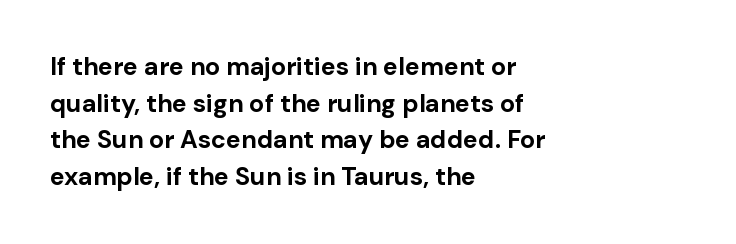
Compared with an ordinary text face, these strokes are far heavier — a full bold. Tall strokes in this sample are plumb rather than angled. Reading down the block, your eye returns to a fixed left position each line. The space directly below the letters is spotless. Leading matches the norm, producing a regular column. The type is set solid horizontally, with unmodified tracking.
